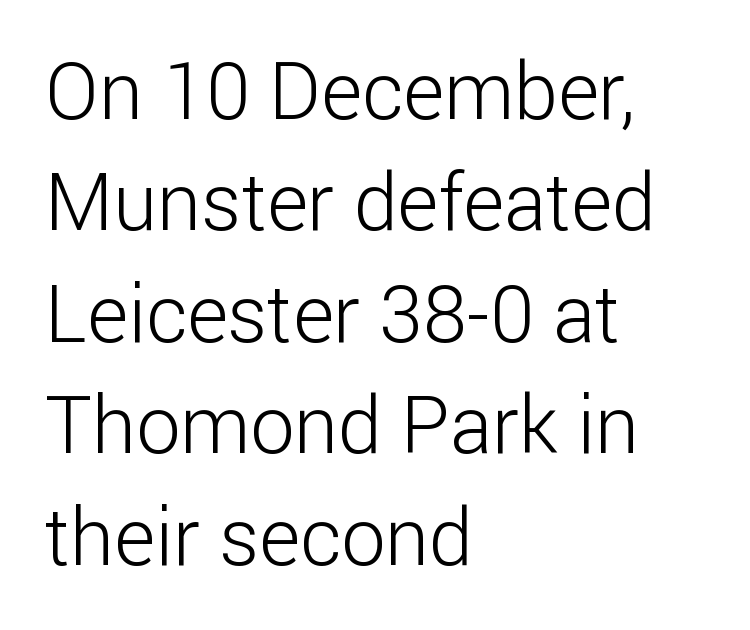
{"serif": "no", "italic": "no", "bold": "no", "weight": "light", "width": "normal", "stroke_contrast": "low", "x_height": "medium", "monospaced": "no", "underline": "no", "align": "left", "line_spacing": "normal", "line_spacing_ratio": 1.41, "letter_spacing": "normal", "letter_spacing_em": 0.0, "glyph_px": 79}
